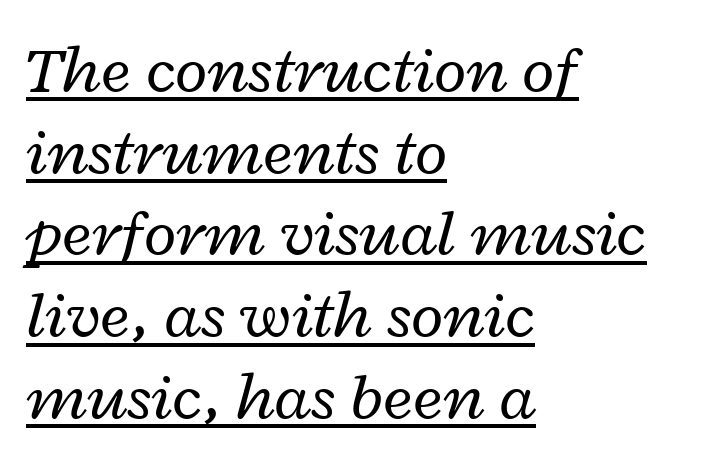
Character widths vary here, with narrow letters taking less room than wide ones. The rendering uses the underline text-decoration. The letters look calm and open, with moderate or lighter stems. Horizontally, the lines are justified to the leading edge only. Default kerning and tracking; the words read as compact shapes. A typesetter would mark this as italic.
